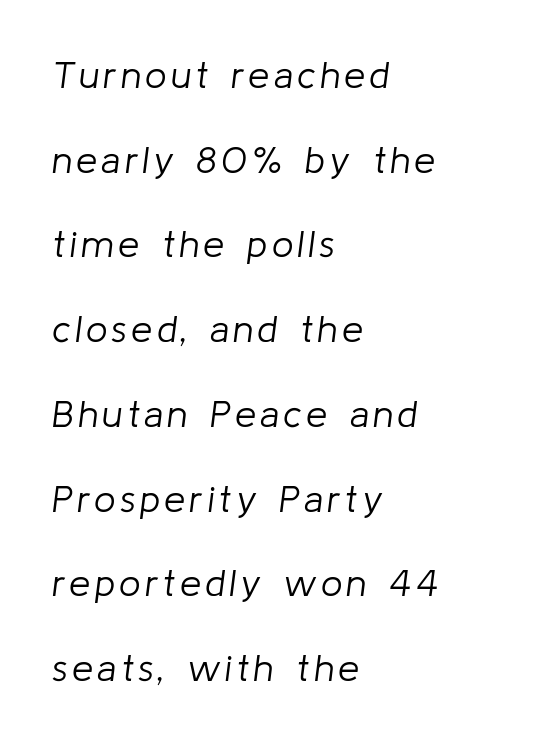
Q: Is the text bold? A: No.
Q: Is the text italic (slanted)? A: Yes, it leans right by about 8 degrees.
Q: Is the text underlined? A: No.
Q: How is the paragraph aligned? A: Left-aligned.
Q: Is the spacing between lines tight, normal or loose? A: Loose.
Q: Width (condensed, normal, or wide)? A: Normal.
Q: Stroke contrast? A: Low.
Q: x-height? A: Medium.
Q: Monospaced? A: No.
